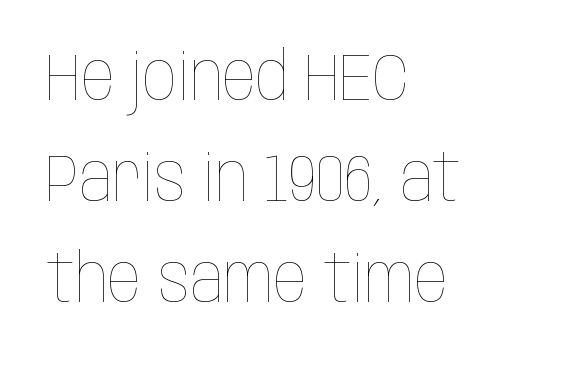
{"italic": "no", "bold": "no", "weight": "thin", "width": "condensed", "stroke_contrast": "low", "x_height": "large", "monospaced": "no", "underline": "no", "align": "left", "line_spacing": "normal", "line_spacing_ratio": 1.51, "letter_spacing": "normal", "letter_spacing_em": 0.0, "glyph_px": 67}
